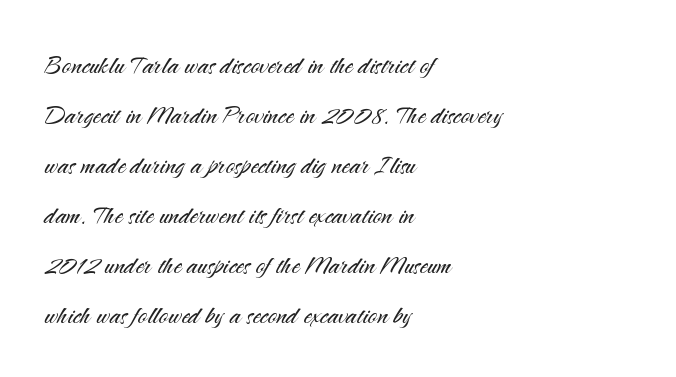
Q: Is the text bold? A: No.
Q: Is the text italic (slanted)? A: Yes.
Q: Is the typeface a serif or a sans-serif typeface? A: Sans-serif.
Q: Is the text underlined? A: No.
Q: How is the paragraph aligned? A: Left-aligned.
Q: Is the spacing between letters normal or unusually wide? A: Normal.
Q: Is the spacing between lines tight, normal or loose? A: Normal.
Q: Width (condensed, normal, or wide)? A: Normal.
Q: Stroke contrast? A: Medium.
Q: x-height? A: Small.
Q: Monospaced? A: No.
